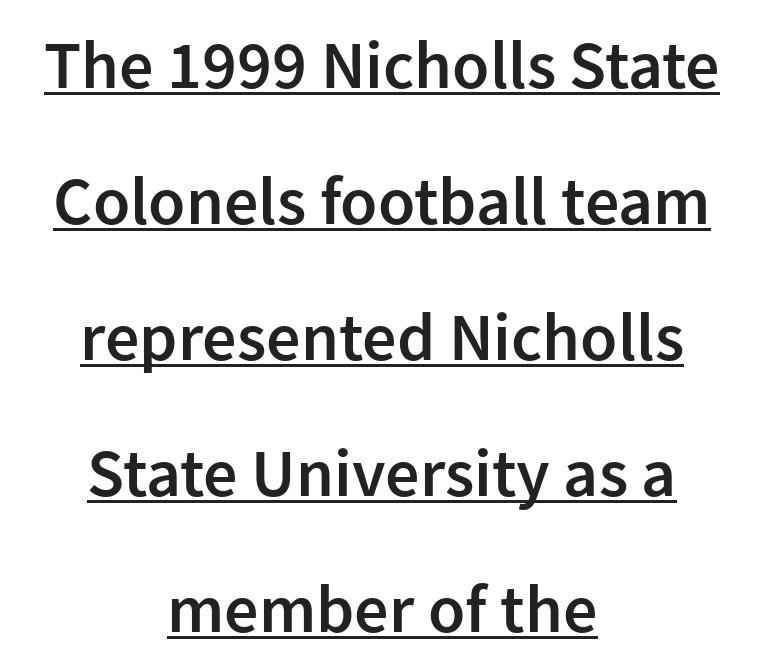
{"serif": "no", "italic": "no", "bold": "semi", "weight": "semibold", "width": "normal", "stroke_contrast": "low", "x_height": "medium", "monospaced": "no", "underline": "yes", "align": "center", "line_spacing": "loose", "line_spacing_ratio": 2.0, "letter_spacing": "normal", "letter_spacing_em": 0.0, "glyph_px": 68}
